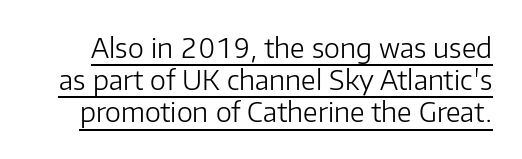
Words appear dense and cohesive because spacing is normal. The rendering uses the underline text-decoration. Heft: none added — not bold. It's the straight-up-and-down kind of type.
